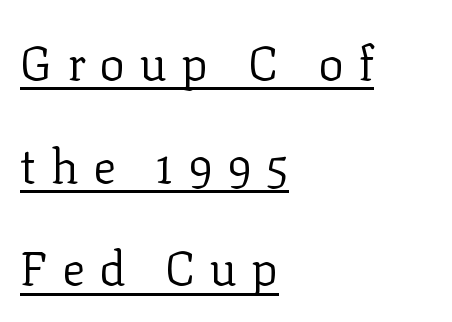
{"serif": "yes", "italic": "no", "bold": "no", "weight": "regular", "width": "normal", "stroke_contrast": "low", "x_height": "medium", "monospaced": "no", "underline": "yes", "align": "left", "line_spacing": "loose", "line_spacing_ratio": 2.14, "letter_spacing": "wide", "letter_spacing_em": 0.3, "glyph_px": 48}
